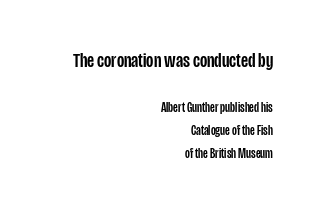
The image shows 21 px text type, upright; set right-aligned, normal line spacing (1.63x), normal letter spacing, not underlined; the first (top) block is 1.5x larger.
